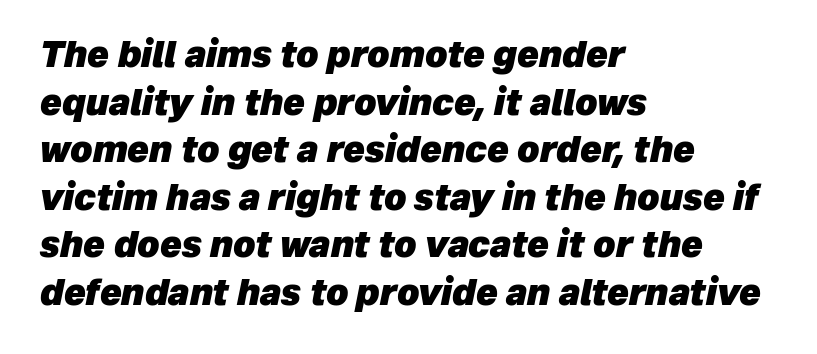
The passage shown is typed in a proportional face where columns would drift. This is heavy type, rendered in bold. Slanted lettering throughout. A bare baseline throughout the passage.
